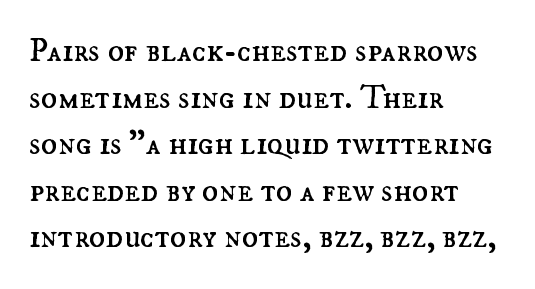
The image shows 34 px regular-weight type, upright; set left-aligned, normal line spacing (1.37x), normal letter spacing, not underlined; medium stroke contrast and a small x-height.
